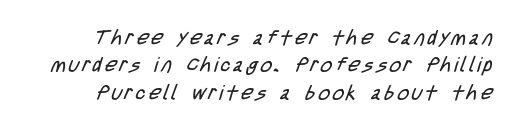
The image shows 20 px text type; set normal line spacing (1.37x), not underlined.
